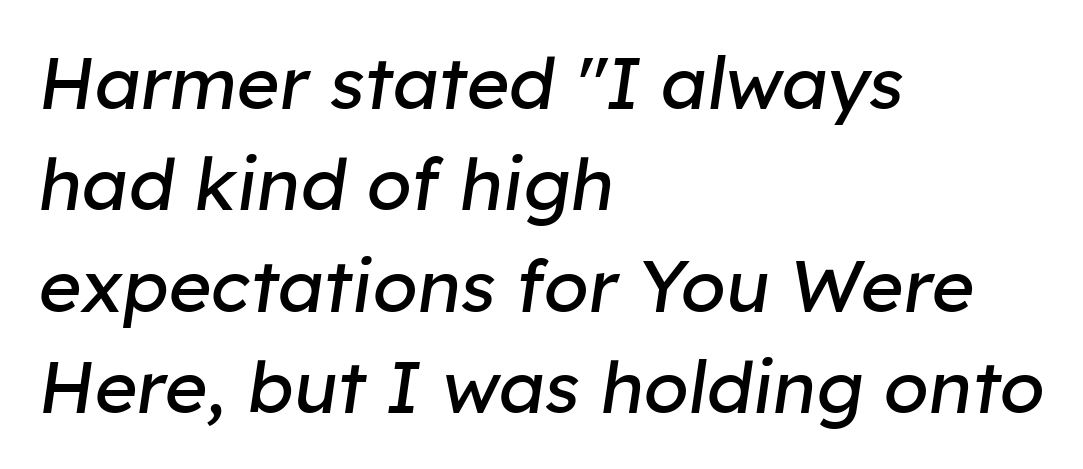
Q: Is the text bold? A: No.
Q: Is the text italic (slanted)? A: Yes, it leans right by about 8 degrees.
Q: Is the text underlined? A: No.
Q: How is the paragraph aligned? A: Left-aligned.
Q: Is the spacing between letters normal or unusually wide? A: Normal.
Q: Is the spacing between lines tight, normal or loose? A: Normal.
Q: Width (condensed, normal, or wide)? A: Normal.
Q: Stroke contrast? A: Low.
Q: x-height? A: Medium.
Q: Monospaced? A: No.
